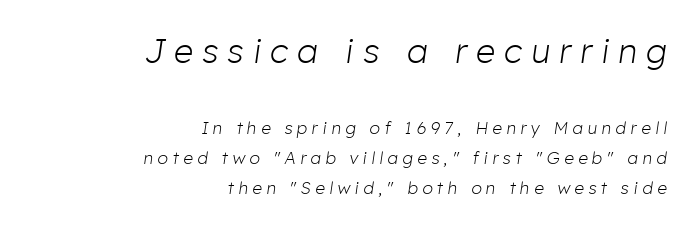
The image shows 34 px light type, italic (leaning right); set right-aligned, line spacing 1.78x, unusually wide letter spacing (+0.27 em), not underlined; the first (top) block is 2.0x larger; low stroke contrast and a medium x-height.
